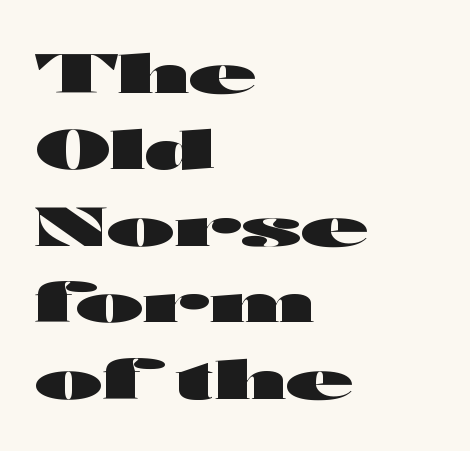
{"serif": "no", "italic": "no", "bold": "yes", "weight": "heavy", "width": "wide", "stroke_contrast": "high", "x_height": "medium", "monospaced": "no", "underline": "no", "align": "left", "line_spacing": "normal", "line_spacing_ratio": 1.39, "letter_spacing": "normal", "letter_spacing_em": 0.0, "glyph_px": 55}
